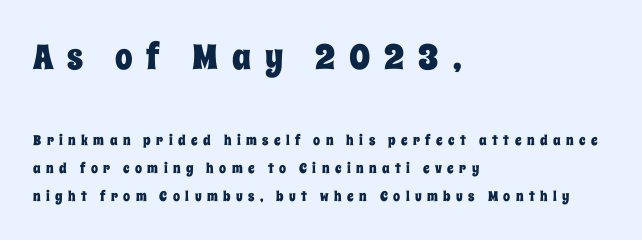
This is roman type, the default non-slanted kind. Plain, unruled lines of type. The earlier block is typeset at a bigger size than the later block. Note the varied advance widths — an 'i' is clearly narrower than an 'm'. In terms of letterspacing, this is a distinctly airy, spread setting.
